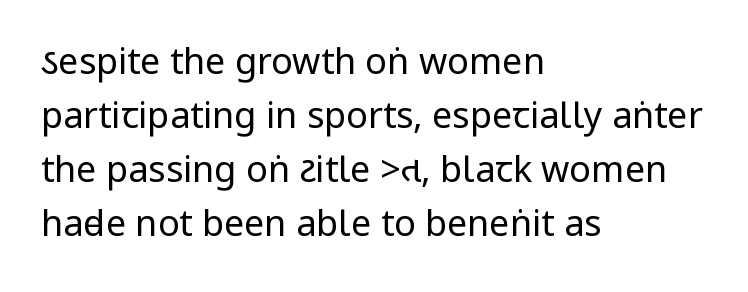
The image shows 36 px regular-weight, condensed sans-serif type, upright; set left-aligned, normal line spacing (1.5x), normal letter spacing, not underlined; low stroke contrast.
